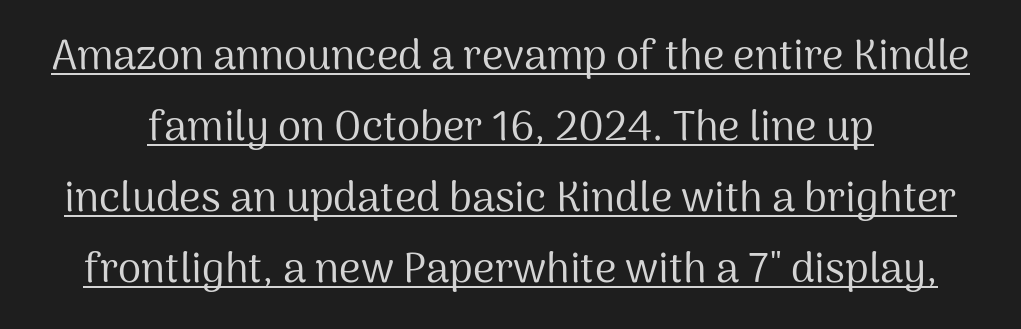
The image shows 42 px regular-weight sans-serif type, upright; set normal line spacing (1.69x), normal letter spacing, underlined; medium stroke contrast and a medium x-height.
